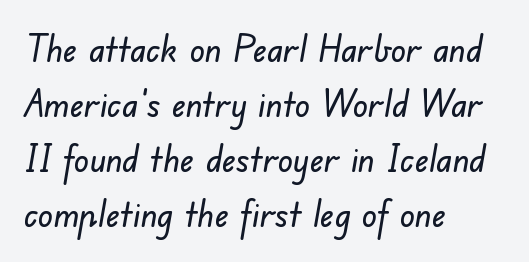
{"serif": "no", "width": "normal", "stroke_contrast": "low", "x_height": "small", "monospaced": "no", "underline": "no", "align": "left", "line_spacing": "normal", "line_spacing_ratio": 1.49, "letter_spacing": "normal", "letter_spacing_em": 0.0, "glyph_px": 37}
